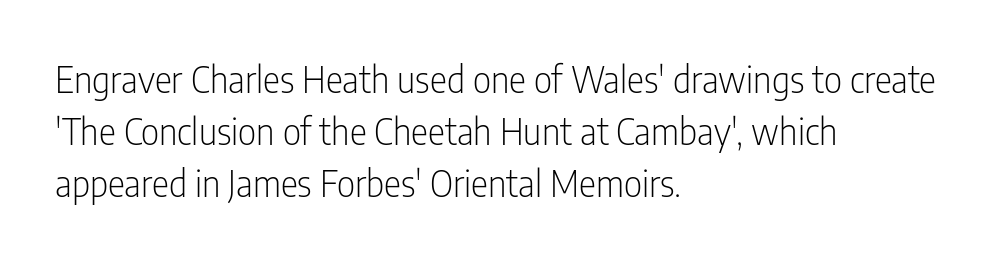
{"serif": "no", "italic": "no", "bold": "no", "weight": "light", "width": "condensed", "stroke_contrast": "low", "x_height": "medium", "monospaced": "no", "underline": "no", "align": "left", "line_spacing": "normal", "line_spacing_ratio": 1.45, "letter_spacing": "normal", "letter_spacing_em": 0.0, "glyph_px": 36}
